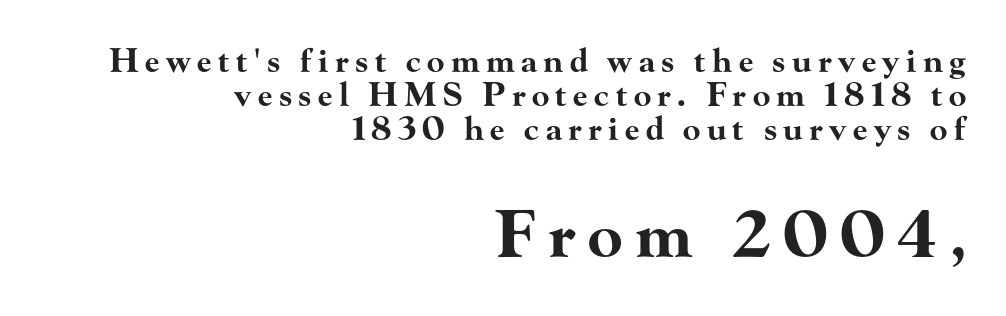
{"serif": "yes", "italic": "no", "bold": "yes", "weight": "bold", "width": "wide", "stroke_contrast": "high", "x_height": "small", "monospaced": "no", "underline": "no", "align": "right", "line_spacing": "tight", "line_spacing_ratio": 1.06, "letter_spacing": "wide", "letter_spacing_em": 0.2, "larger_block": "second", "size_ratio": 2.0, "glyph_px": 64}
